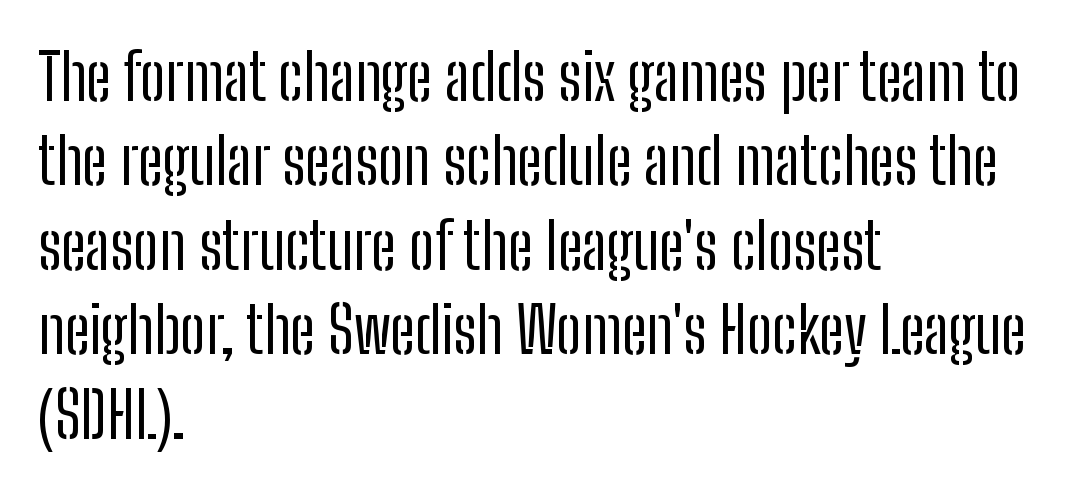
{"serif": "no", "italic": "no", "bold": "no", "weight": "regular", "width": "condensed", "stroke_contrast": "low", "x_height": "medium", "monospaced": "no", "underline": "no", "align": "left", "line_spacing": "normal", "line_spacing_ratio": 1.32, "letter_spacing": "normal", "letter_spacing_em": 0.0, "glyph_px": 64}
